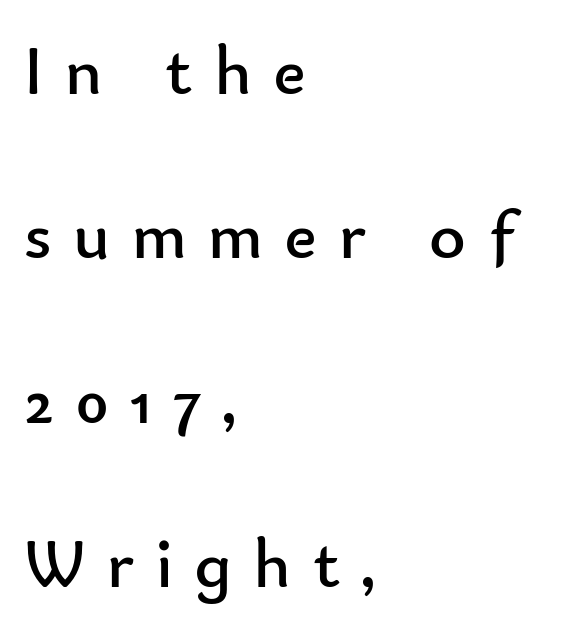
The image shows 70 px regular-weight sans-serif type, upright; set left-aligned, loose line spacing (2.35x), unusually wide letter spacing (+0.31 em), not underlined; low stroke contrast and a small x-height.
